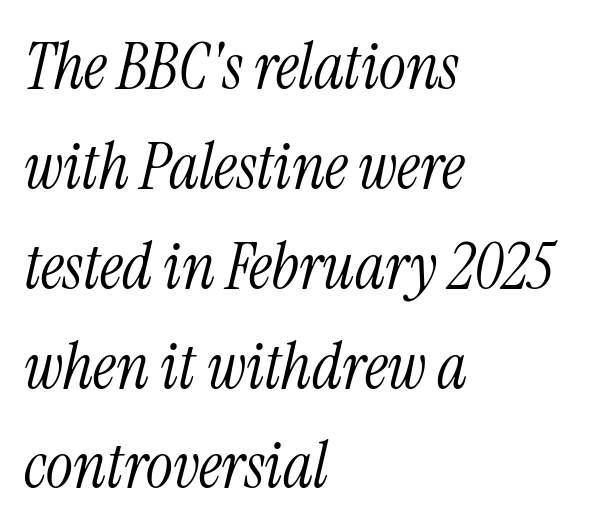
How are the letters spaced? Ordinarily, with no added tracking. Letterform terminals end in serifs throughout the passage. If you drew a line through each stem, it would be angled. Is this a fixed-width face? No — the glyphs have proportional, varying widths.
